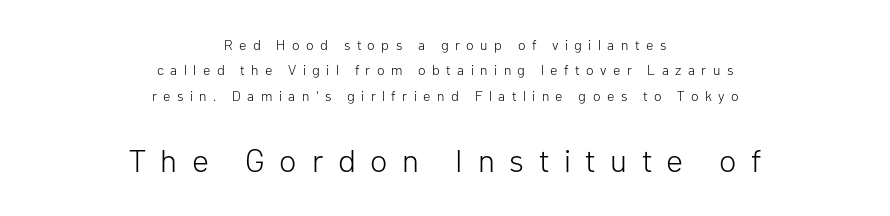
{"serif": "no", "italic": "no", "bold": "no", "weight": "light", "width": "normal", "stroke_contrast": "low", "x_height": "medium", "monospaced": "no", "underline": "no", "align": "center", "line_spacing_ratio": 1.82, "letter_spacing": "wide", "letter_spacing_em": 0.46, "larger_block": "second", "size_ratio": 2.29, "glyph_px": 32}
